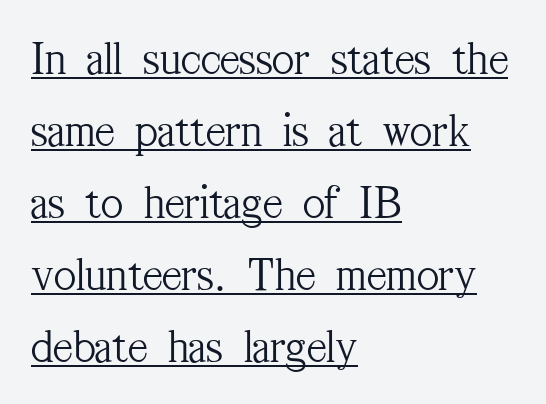
The image shows 48 px light, condensed serif type, upright; set left-aligned, normal line spacing (1.5x), normal letter spacing, underlined; medium stroke contrast and a medium x-height.
